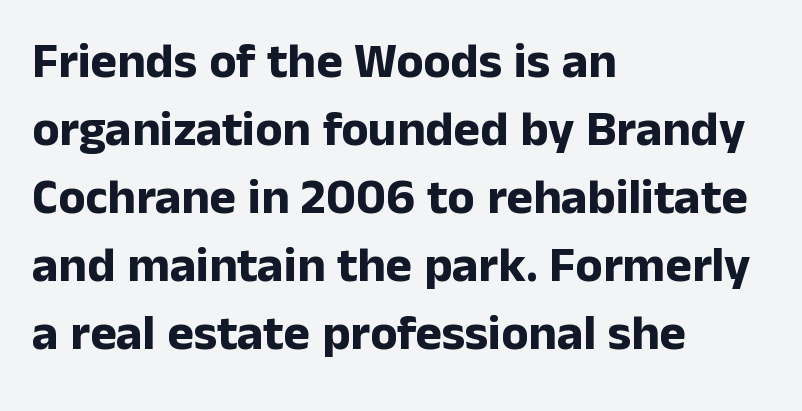
The image shows 50 px bold sans-serif type, upright; set left-aligned, normal line spacing (1.36x), normal letter spacing, not underlined; low stroke contrast and a medium x-height.
